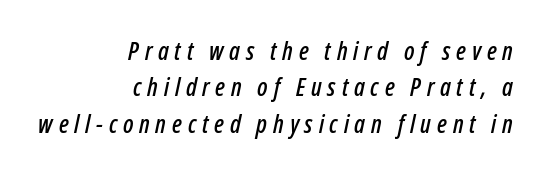
The image shows 25 px text type, italic (leaning right); set right-aligned, normal line spacing (1.46x), unusually wide letter spacing (+0.23 em), not underlined.
